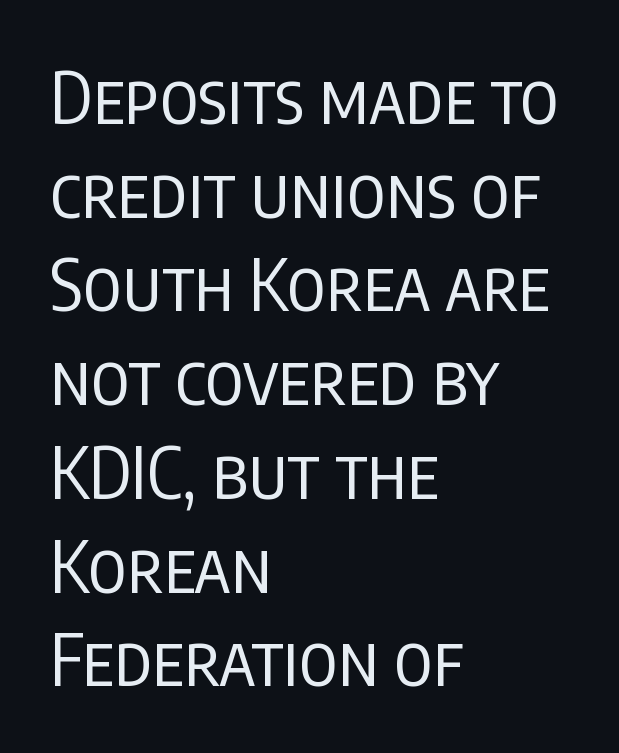
Q: Is the text bold? A: No.
Q: Is the text italic (slanted)? A: No, it is upright.
Q: Is the typeface a serif or a sans-serif typeface? A: Sans-serif.
Q: Is the text underlined? A: No.
Q: How is the paragraph aligned? A: Left-aligned.
Q: Is the spacing between letters normal or unusually wide? A: Normal.
Q: Is the spacing between lines tight, normal or loose? A: Normal.
Q: Width (condensed, normal, or wide)? A: Condensed.
Q: Stroke contrast? A: Low.
Q: x-height? A: Large.
Q: Monospaced? A: No.
